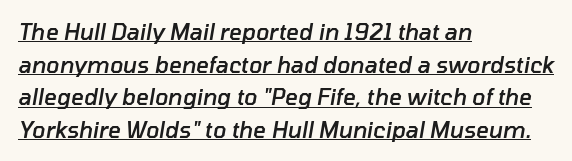
Q: Is the text bold? A: Semi-bold.
Q: Is the text italic (slanted)? A: Yes, it leans right by about 10 degrees.
Q: Is the text underlined? A: Yes.
Q: How is the paragraph aligned? A: Left-aligned.
Q: Is the spacing between letters normal or unusually wide? A: Normal.
Q: Is the spacing between lines tight, normal or loose? A: Normal.
